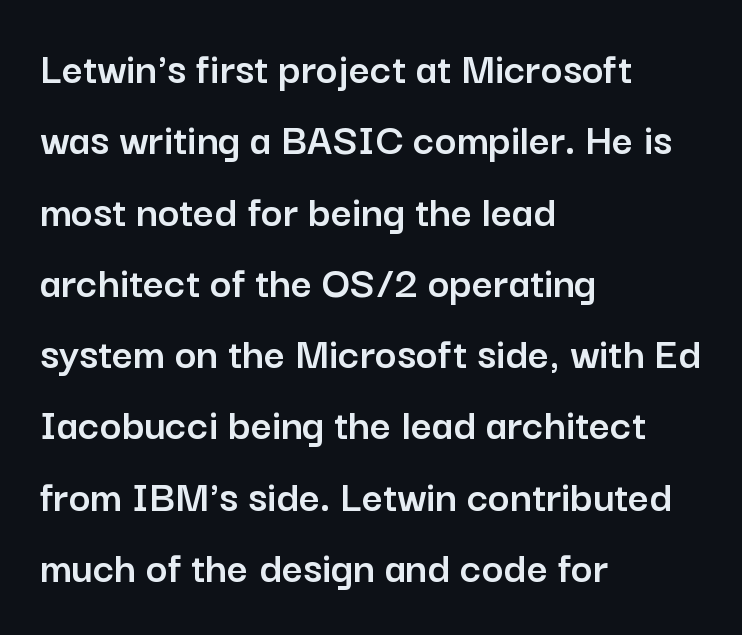
The image shows 46 px sans-serif type, upright; set left-aligned, normal line spacing (1.55x), normal letter spacing, not underlined; low stroke contrast and a medium x-height.
